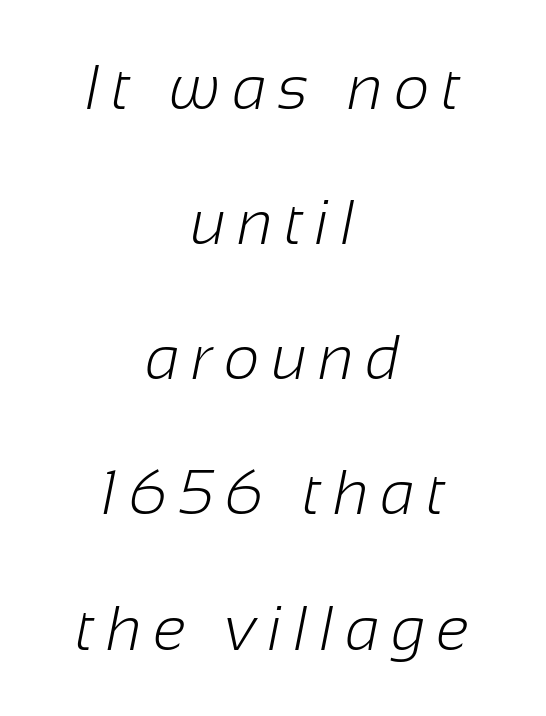
Letterform terminals end flat and unadorned throughout the passage. This sample has the flowing, uneven cadence of proportional lettering. The paragraph shown floats in the horizontal middle. Compared with a typical body face, this is equally light or lighter still. Horizontal bands of white between lines are thick stripes. Check the space under the baseline: it is left empty.
